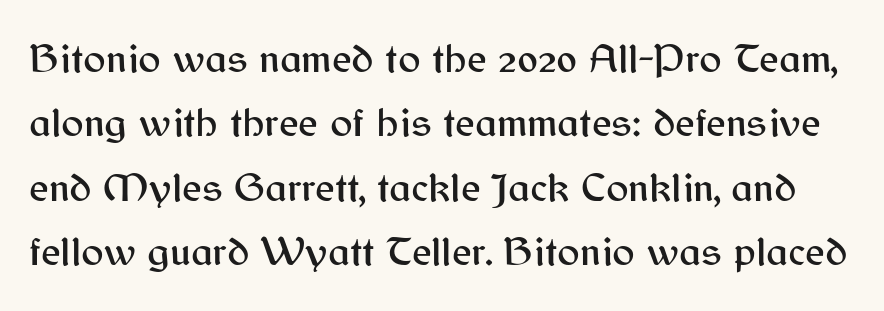
Q: Is the text italic (slanted)? A: No, it is upright.
Q: Is the typeface a serif or a sans-serif typeface? A: Sans-serif.
Q: Is the text underlined? A: No.
Q: Is the spacing between letters normal or unusually wide? A: Normal.
Q: Is the spacing between lines tight, normal or loose? A: Normal.
Q: Width (condensed, normal, or wide)? A: Normal.
Q: Stroke contrast? A: Medium.
Q: x-height? A: Medium.
Q: Monospaced? A: No.
